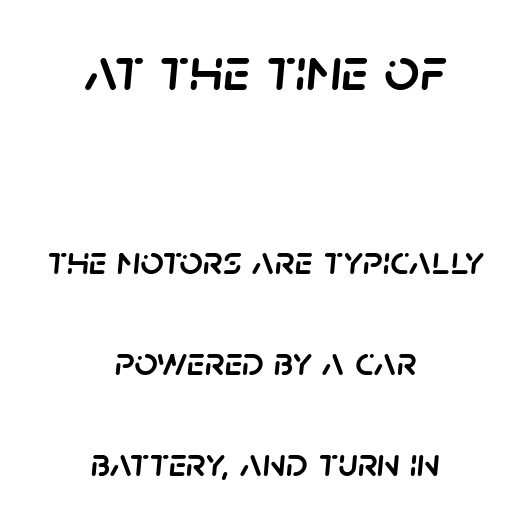
The image shows 62 px text type, italic (leaning right); set centered, loose line spacing (2.46x), normal letter spacing, not underlined; the first (top) block is 1.51x larger; low stroke contrast and a large x-height.
